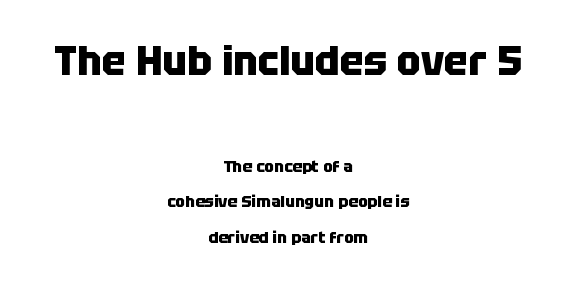
Caption: upper text group enlarged, lower text group reduced. Are there feet on the stems? There aren't — it's a sans. The lettering stays uniformly vertical, giving the passage a roman look. The tracking reads as untouched default to a designer's eye.
